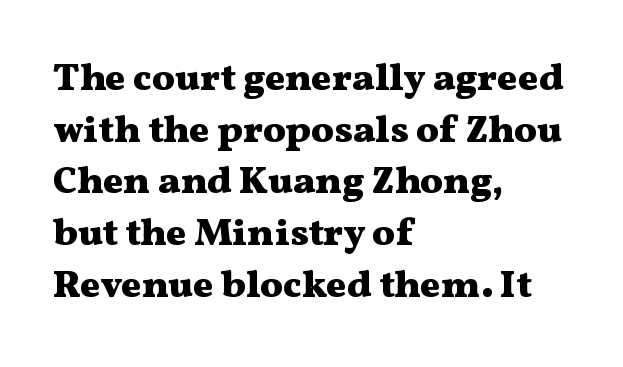
Heavy, bold letterforms. This sample uses plain, unmodified letter spacing. Glance below the letters and you will spot only blank space. Ascenders rise straight up at ninety degrees. Here the designer chose a conventional face with non-uniform glyph widths. The rendering shows small feet on the letterforms — a serif design.
